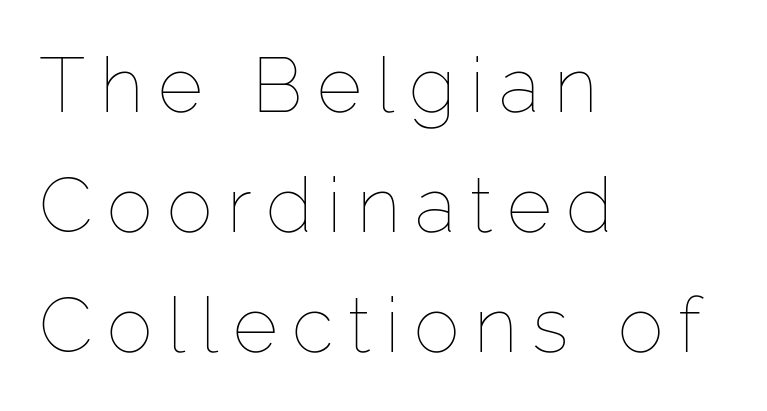
Q: Is the text bold? A: No.
Q: Is the text italic (slanted)? A: No, it is upright.
Q: Is the text underlined? A: No.
Q: How is the paragraph aligned? A: Left-aligned.
Q: Is the spacing between lines tight, normal or loose? A: Normal.
Q: Width (condensed, normal, or wide)? A: Normal.
Q: Stroke contrast? A: Low.
Q: x-height? A: Medium.
Q: Monospaced? A: No.
